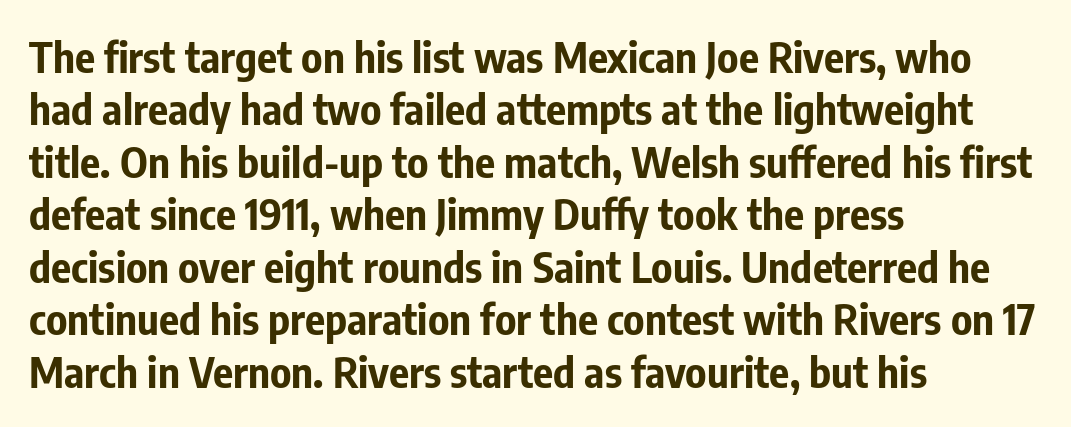
The image shows 42 px bold, condensed sans-serif type, upright; set left-aligned, normal line spacing (1.25x), normal letter spacing, not underlined; low stroke contrast and a medium x-height.
